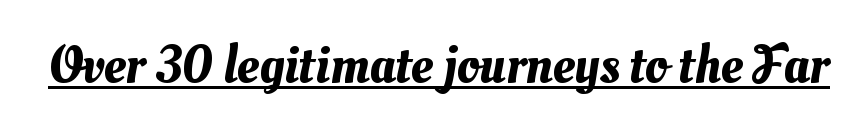
The image shows 54 px text type; set normal letter spacing, underlined; medium stroke contrast and a small x-height.
